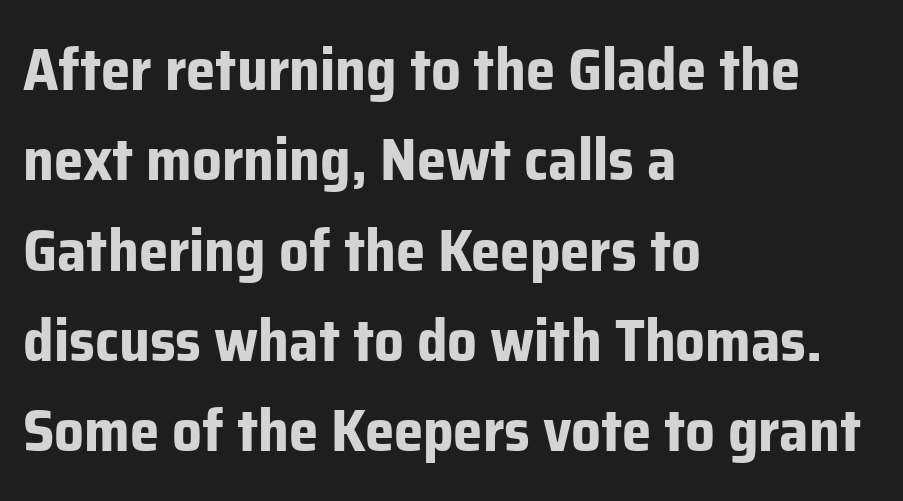
Character widths vary here, with narrow letters taking less room than wide ones. Do the letters lean? They stand straight. Underlining? Definitely not there. Check where the strokes stop: nothing finishes them off — pure sans. The horizontal fit of the characters is conventional and even.
